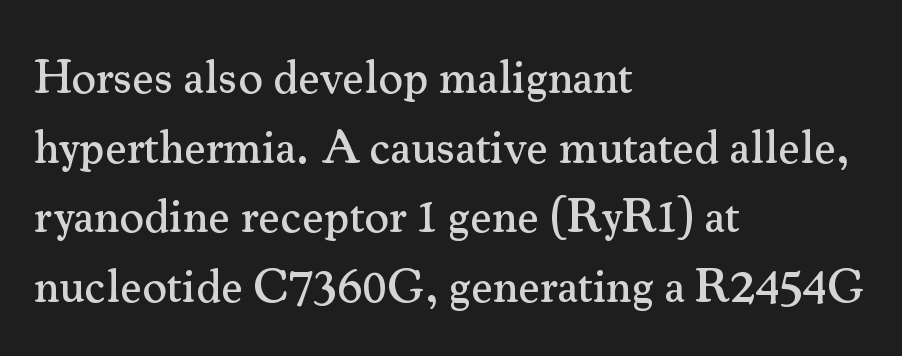
Q: Is the text italic (slanted)? A: No, it is upright.
Q: Is the typeface a serif or a sans-serif typeface? A: Serif.
Q: Is the text underlined? A: No.
Q: How is the paragraph aligned? A: Left-aligned.
Q: Is the spacing between letters normal or unusually wide? A: Normal.
Q: Is the spacing between lines tight, normal or loose? A: Normal.
Q: Width (condensed, normal, or wide)? A: Normal.
Q: Stroke contrast? A: Medium.
Q: x-height? A: Small.
Q: Monospaced? A: No.
